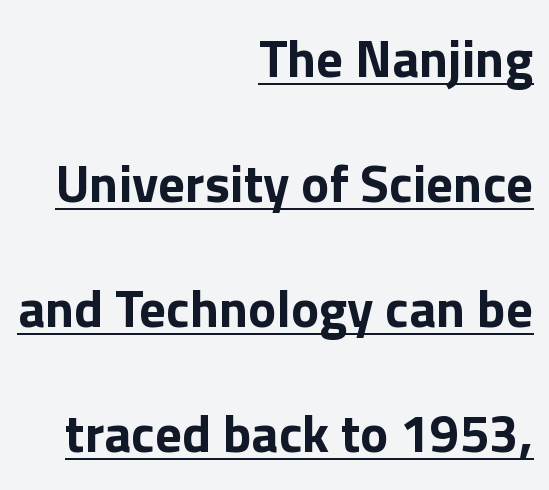
Q: Is the text bold? A: Yes.
Q: Is the text italic (slanted)? A: No, it is upright.
Q: Is the typeface a serif or a sans-serif typeface? A: Sans-serif.
Q: Is the text underlined? A: Yes.
Q: How is the paragraph aligned? A: Right-aligned.
Q: Is the spacing between letters normal or unusually wide? A: Normal.
Q: Is the spacing between lines tight, normal or loose? A: Loose.
Q: Width (condensed, normal, or wide)? A: Normal.
Q: x-height? A: Medium.
Q: Monospaced? A: No.
